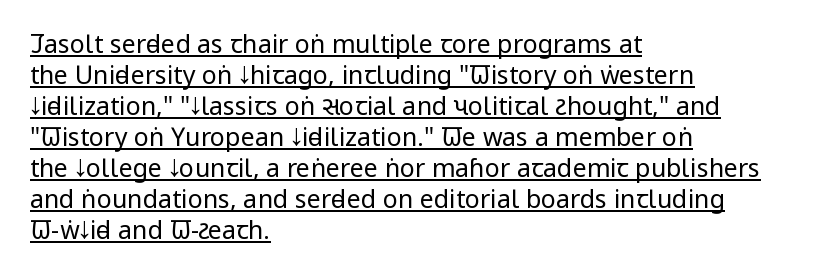
Notice how the stems are strictly vertical — no italics here. Line starts are locked; line ends wander. Each line of the rendering has a horizontal stroke beneath the glyphs. Compared with typical body copy, the letter spacing here is the same.
